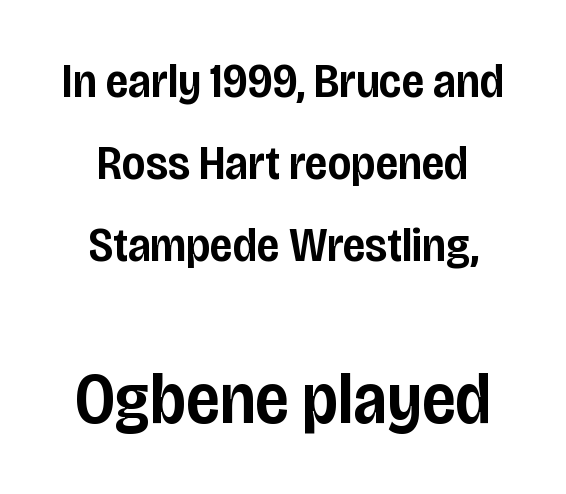
The image shows 73 px semibold, condensed sans-serif type, upright; set centered, normal line spacing (1.67x), normal letter spacing, not underlined; the second (bottom) block is 1.49x larger; low stroke contrast and a large x-height.
